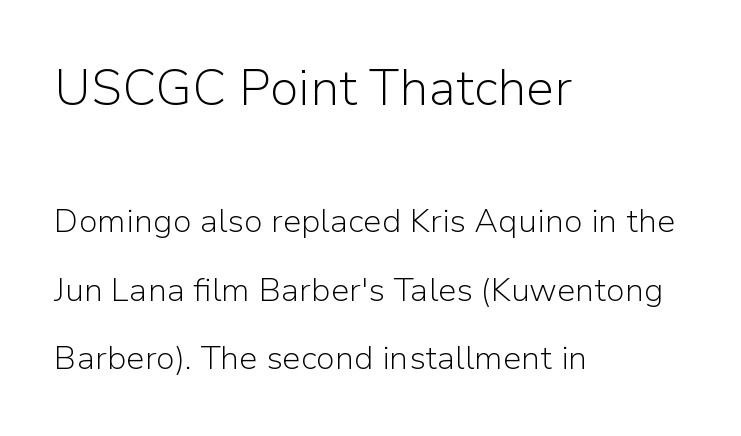
{"serif": "no", "italic": "no", "bold": "no", "weight": "light", "width": "normal", "stroke_contrast": "low", "x_height": "medium", "monospaced": "no", "underline": "no", "align": "left", "line_spacing": "loose", "line_spacing_ratio": 2.08, "letter_spacing": "normal", "letter_spacing_em": 0.0, "larger_block": "first", "size_ratio": 1.52, "glyph_px": 50}
